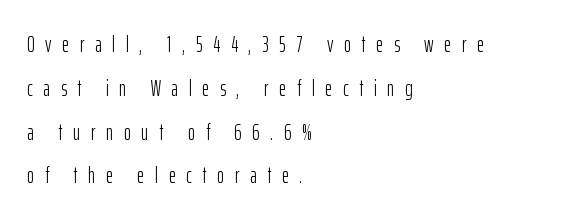
The image shows 22 px text type, upright; set left-aligned, loose line spacing (1.99x), unusually wide letter spacing (+0.48 em), not underlined.
